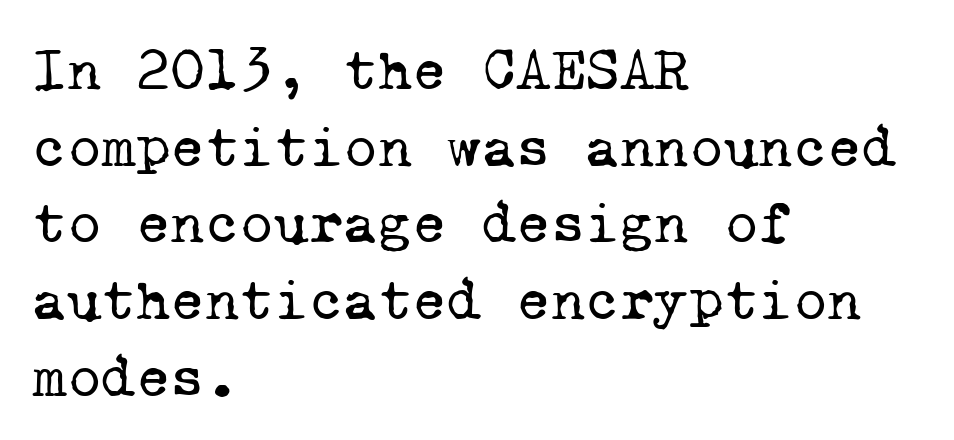
The image shows 59 px regular-weight serif type, monospaced; set left-aligned, normal line spacing (1.3x), normal letter spacing, not underlined; low stroke contrast and a medium x-height.
